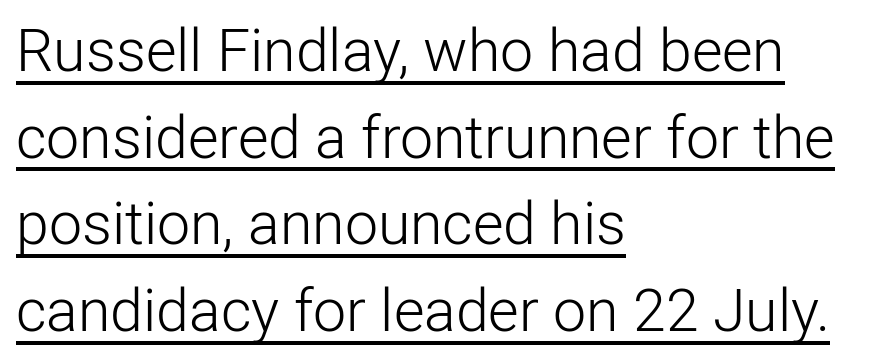
{"serif": "no", "italic": "no", "bold": "no", "weight": "light", "width": "normal", "stroke_contrast": "low", "x_height": "medium", "monospaced": "no", "underline": "yes", "align": "left", "line_spacing": "normal", "line_spacing_ratio": 1.47, "letter_spacing": "normal", "letter_spacing_em": 0.0, "glyph_px": 59}
